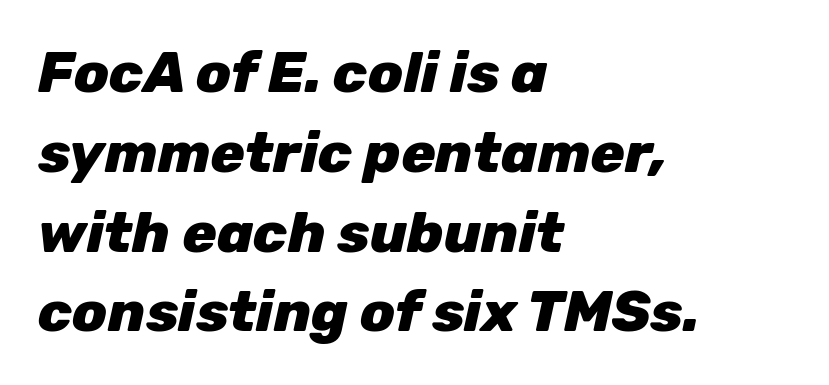
{"italic": "yes", "lean": "right", "slant_degrees": 12, "bold": "yes", "weight": "heavy", "width": "normal", "stroke_contrast": "low", "x_height": "medium", "monospaced": "no", "underline": "no", "align": "left", "line_spacing": "normal", "line_spacing_ratio": 1.4, "letter_spacing": "normal", "letter_spacing_em": 0.0, "glyph_px": 57}
